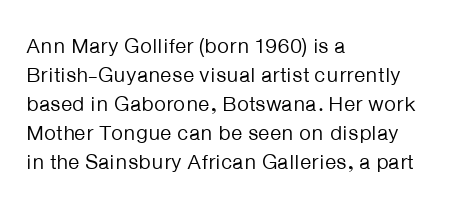
Letters rest on an invisible, unmarked baseline. Heaviness? Minimal to ordinary, like unemphasized prose. The rendering anchors every line to the left-hand side. The line-height multiplier appears to be the usual default.
